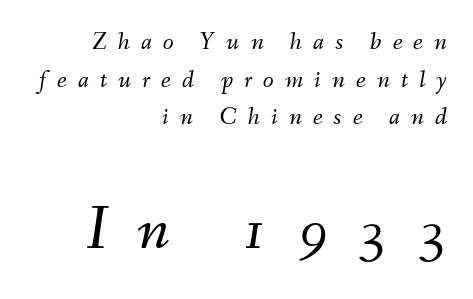
The image shows 63 px light type, italic (leaning right); set right-aligned, normal line spacing (1.51x), unusually wide letter spacing (+0.44 em), not underlined; the second (bottom) block is 2.52x larger; medium stroke contrast and a small x-height.
